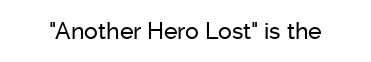
{"italic": "no", "underline": "no", "letter_spacing": "normal", "letter_spacing_em": 0.0, "glyph_px": 23}
